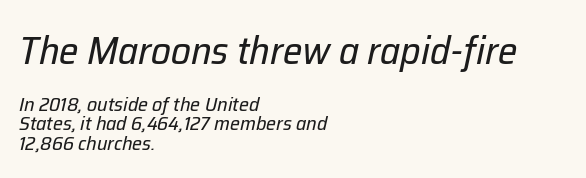
Style check: oblique. Vertically, the passage feels compressed, each row crowding the next. A student would notice the top passage is typeset larger than what follows. Looks like regular typesetting: each glyph gets only the width it needs.
